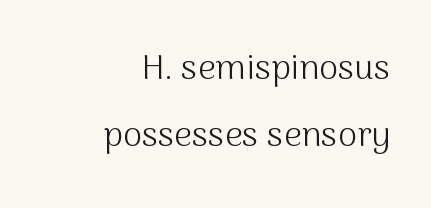
Q: Is the text bold? A: No.
Q: Is the text italic (slanted)? A: No, it is upright.
Q: Is the typeface a serif or a sans-serif typeface? A: Sans-serif.
Q: Is the text underlined? A: No.
Q: How is the paragraph aligned? A: Right-aligned.
Q: Is the spacing between letters normal or unusually wide? A: Normal.
Q: Is the spacing between lines tight, normal or loose? A: Loose.
Q: Width (condensed, normal, or wide)? A: Normal.
Q: Stroke contrast? A: Medium.
Q: x-height? A: Medium.
Q: Monospaced? A: No.
